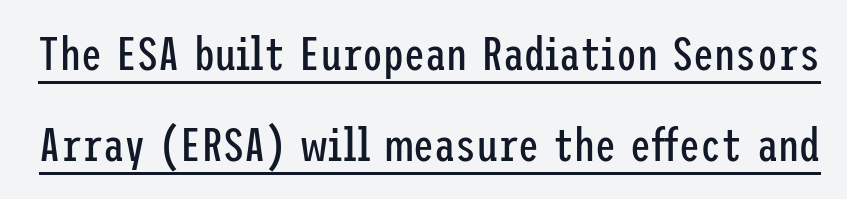
The image shows 47 px regular-weight, condensed sans-serif type, upright; set loose line spacing (1.93x), normal letter spacing, underlined; low stroke contrast and a medium x-height.
